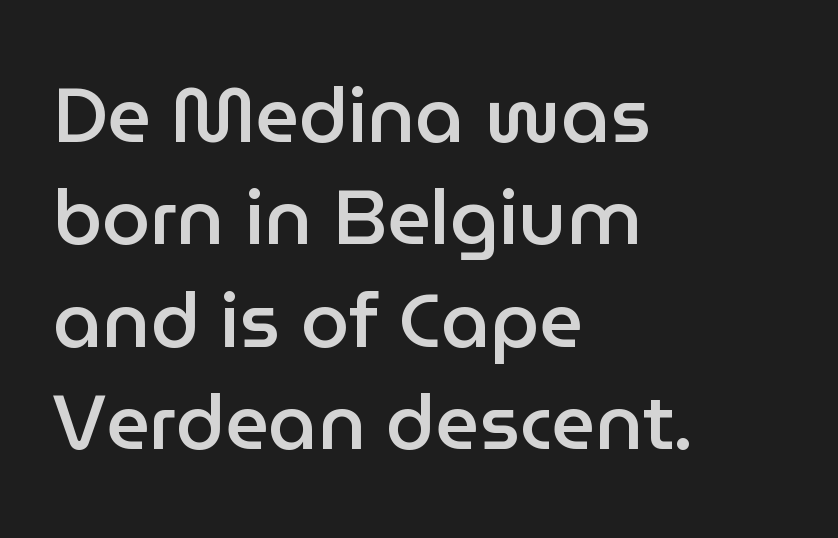
The image shows 77 px semibold sans-serif type, upright; set left-aligned, normal line spacing (1.33x), normal letter spacing, not underlined; low stroke contrast and a medium x-height.
